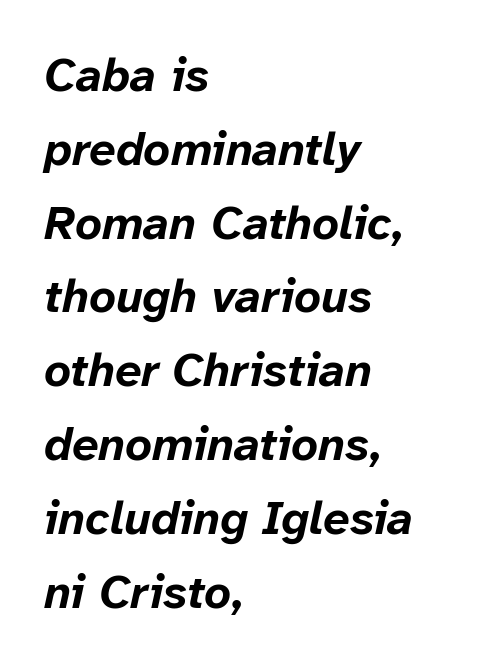
{"italic": "yes", "lean": "right", "slant_degrees": 12, "bold": "yes", "weight": "bold", "width": "normal", "stroke_contrast": "low", "x_height": "medium", "monospaced": "no", "underline": "no", "align": "left", "line_spacing": "normal", "line_spacing_ratio": 1.57, "letter_spacing": "normal", "letter_spacing_em": 0.0, "glyph_px": 47}
